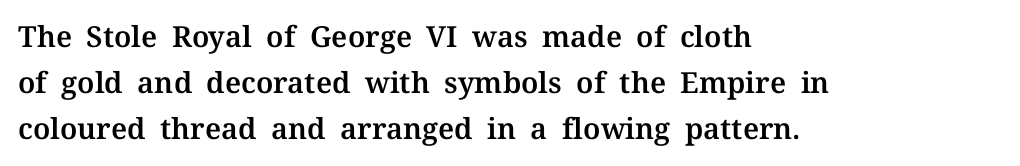
The image shows 29 px serif type, upright; set left-aligned, normal line spacing (1.58x), normal letter spacing, not underlined; medium stroke contrast and a medium x-height.
